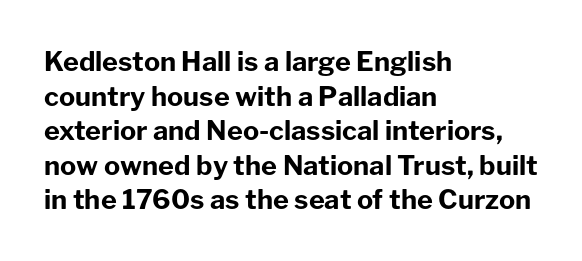
Compared with typical body copy, the letter spacing here is the same. The setting favours the left margin, as ordinary paragraphs usually do. Heft: maximum for text — a bold. Beneath every word, the page is bare. Successive baselines arrive at the customary interval. These lines were composed using upright roman letters.
